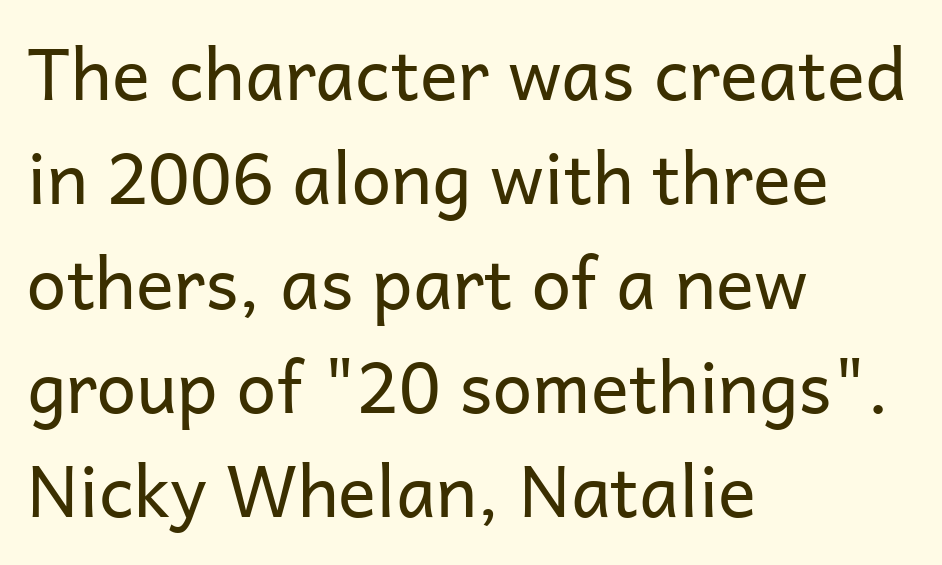
The typography opts for an upright posture over an oblique one. Note the varied advance widths — an 'i' is clearly narrower than an 'm'. In terms of leading, this rendering sits right in the middle. The area under the type is left untouched.
